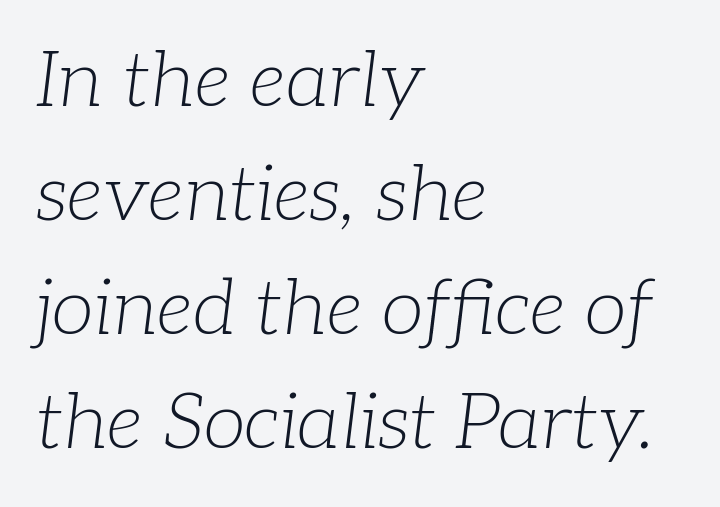
Inter-character spacing is left at the font's built-in metrics. This sample uses a serif face. Underlining? Definitely not there. Varying glyph widths throughout — classic text-font behaviour.
